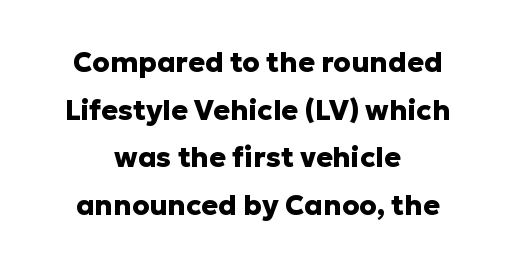
Q: Is the text bold? A: Yes.
Q: Is the text italic (slanted)? A: No, it is upright.
Q: Is the typeface a serif or a sans-serif typeface? A: Sans-serif.
Q: Is the text underlined? A: No.
Q: How is the paragraph aligned? A: Centered.
Q: Is the spacing between letters normal or unusually wide? A: Normal.
Q: Is the spacing between lines tight, normal or loose? A: Normal.
Q: Width (condensed, normal, or wide)? A: Normal.
Q: Stroke contrast? A: Low.
Q: x-height? A: Medium.
Q: Monospaced? A: No.
